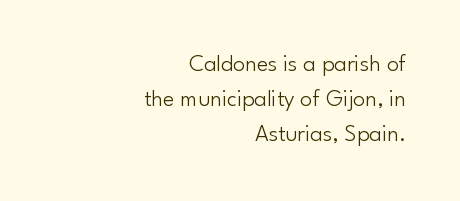
{"italic": "no", "bold": "no", "underline": "no", "align": "right", "line_spacing": "normal", "line_spacing_ratio": 1.45, "letter_spacing": "normal", "letter_spacing_em": 0.0, "glyph_px": 24}
